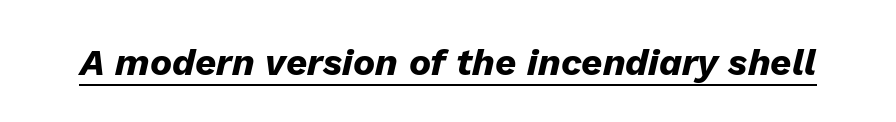
The image shows 37 px heavy type, italic (leaning right); set normal letter spacing, underlined; low stroke contrast and a medium x-height.
